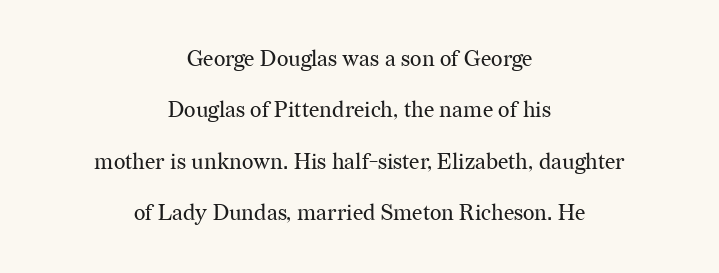
Q: Is the text bold? A: No.
Q: Is the text italic (slanted)? A: No, it is upright.
Q: Is the text underlined? A: No.
Q: How is the paragraph aligned? A: Centered.
Q: Is the spacing between letters normal or unusually wide? A: Normal.
Q: Is the spacing between lines tight, normal or loose? A: Loose.
